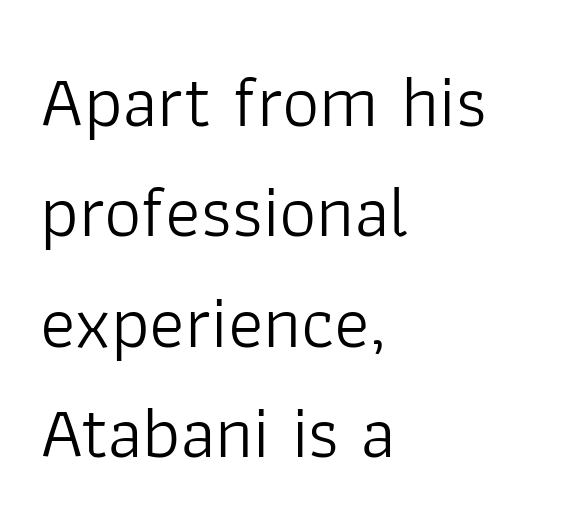
The image shows 74 px light sans-serif type, upright; set left-aligned, normal line spacing (1.49x), normal letter spacing, not underlined; low stroke contrast and a medium x-height.
